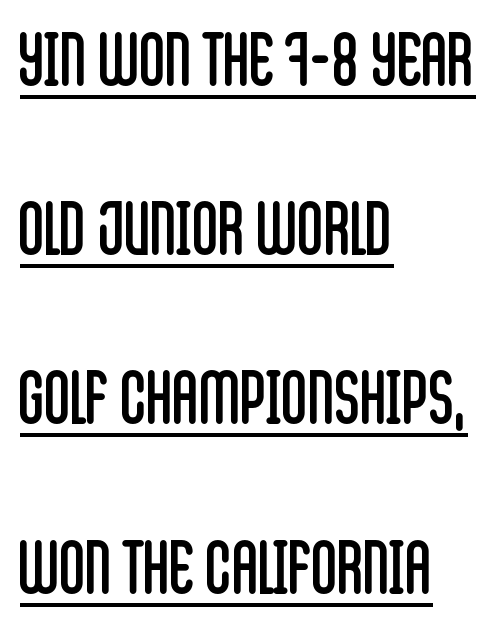
Q: Is the text bold? A: No.
Q: Is the text italic (slanted)? A: No, it is upright.
Q: Is the typeface a serif or a sans-serif typeface? A: Sans-serif.
Q: Is the text underlined? A: Yes.
Q: How is the paragraph aligned? A: Left-aligned.
Q: Is the spacing between letters normal or unusually wide? A: Normal.
Q: Is the spacing between lines tight, normal or loose? A: Loose.
Q: Width (condensed, normal, or wide)? A: Condensed.
Q: Stroke contrast? A: Low.
Q: x-height? A: Large.
Q: Monospaced? A: No.
